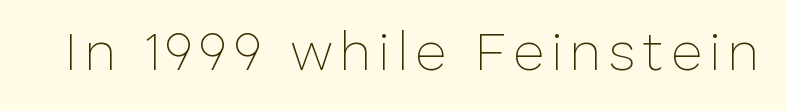
Q: Is the text bold? A: No.
Q: Is the text italic (slanted)? A: No, it is upright.
Q: Is the typeface a serif or a sans-serif typeface? A: Sans-serif.
Q: Is the text underlined? A: No.
Q: Width (condensed, normal, or wide)? A: Normal.
Q: Stroke contrast? A: Low.
Q: x-height? A: Medium.
Q: Monospaced? A: No.
